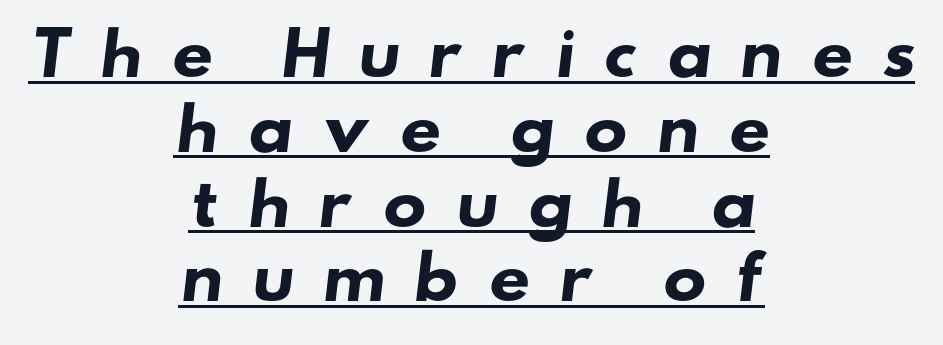
{"serif": "no", "bold": "yes", "weight": "heavy", "width": "wide", "stroke_contrast": "low", "x_height": "small", "monospaced": "no", "underline": "yes", "align": "center", "line_spacing": "normal", "line_spacing_ratio": 1.29, "letter_spacing": "wide", "letter_spacing_em": 0.48, "glyph_px": 58}
